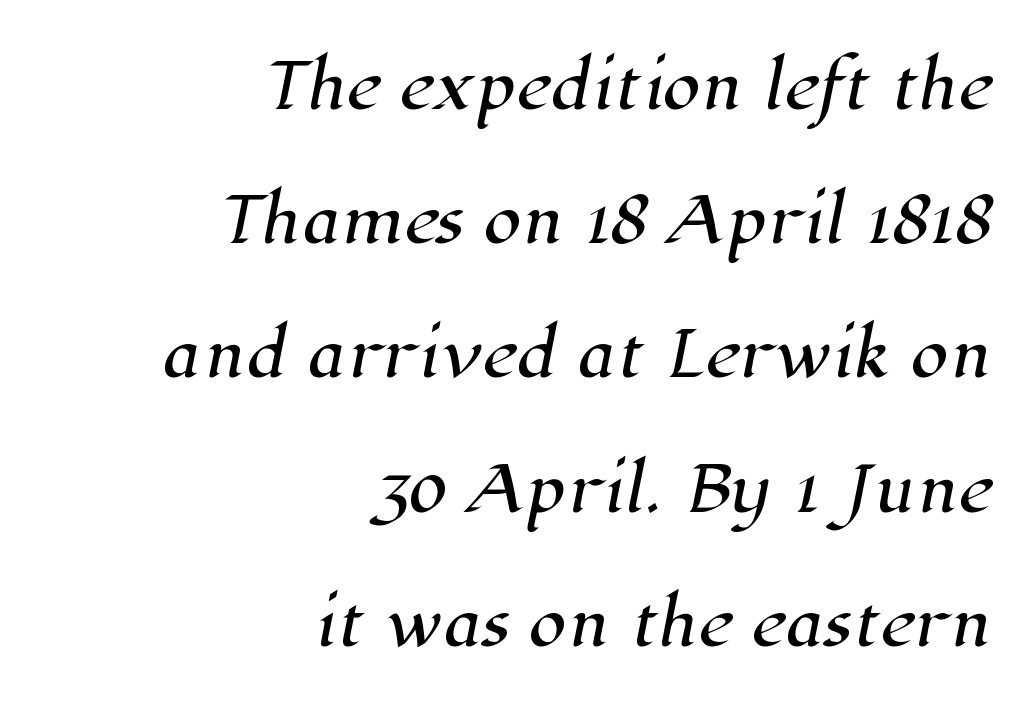
Q: Is the typeface a serif or a sans-serif typeface? A: Serif.
Q: Is the text underlined? A: No.
Q: How is the paragraph aligned? A: Right-aligned.
Q: Is the spacing between letters normal or unusually wide? A: Normal.
Q: Is the spacing between lines tight, normal or loose? A: Loose.
Q: Width (condensed, normal, or wide)? A: Normal.
Q: Stroke contrast? A: High.
Q: x-height? A: Medium.
Q: Monospaced? A: No.
